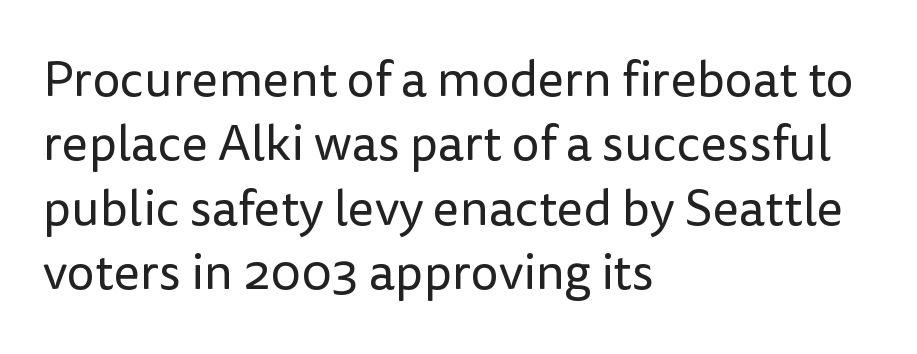
The characters are drawn with everyday or finer stroke widths. Nothing unusual about the tracking: characters are spaced as the font intends. Is there any slant? The stems are plumb. Notice how descenders clear the ascenders below comfortably — that's standard leading. This rendering employs a face without finishing strokes, i.e., a sans-serif. Note the varied advance widths — an 'i' is clearly narrower than an 'm'.
